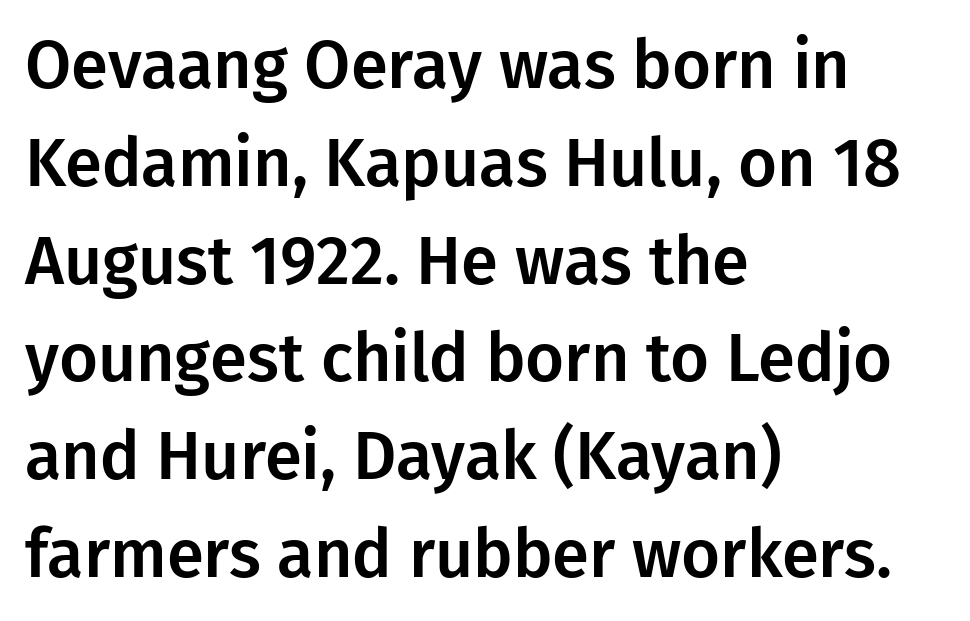
Q: Is the text italic (slanted)? A: No, it is upright.
Q: Is the typeface a serif or a sans-serif typeface? A: Sans-serif.
Q: Is the text underlined? A: No.
Q: How is the paragraph aligned? A: Left-aligned.
Q: Is the spacing between letters normal or unusually wide? A: Normal.
Q: Is the spacing between lines tight, normal or loose? A: Normal.
Q: Width (condensed, normal, or wide)? A: Normal.
Q: Stroke contrast? A: Low.
Q: x-height? A: Medium.
Q: Monospaced? A: No.
